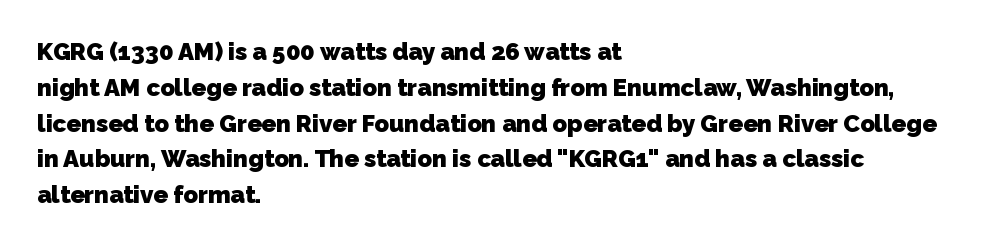
Q: Is the text bold? A: Yes.
Q: Is the text underlined? A: No.
Q: How is the paragraph aligned? A: Left-aligned.
Q: Is the spacing between letters normal or unusually wide? A: Normal.
Q: Is the spacing between lines tight, normal or loose? A: Normal.
